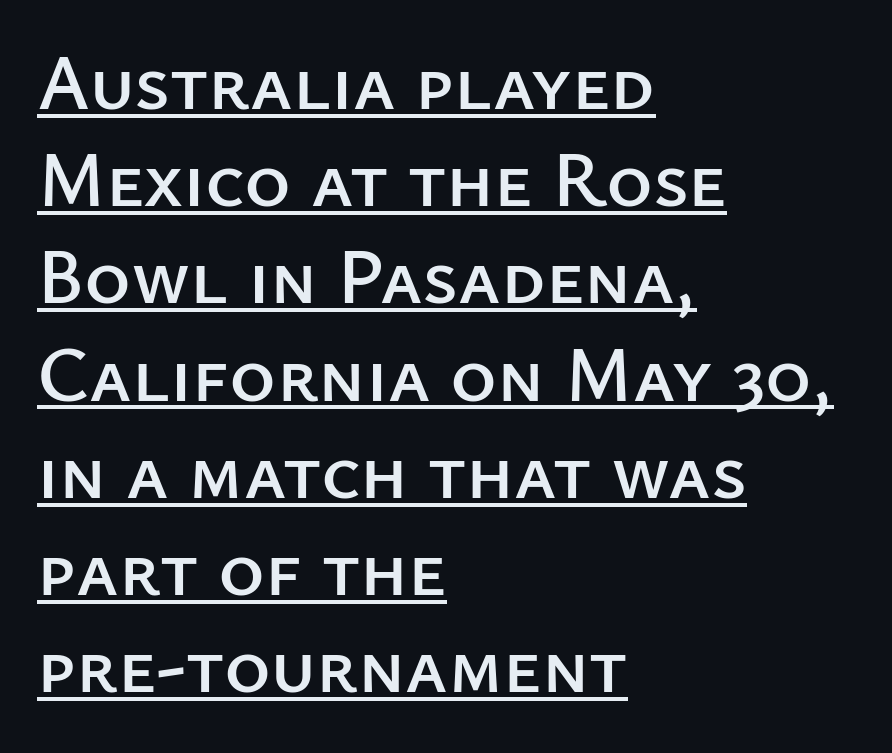
Q: Is the text italic (slanted)? A: No, it is upright.
Q: Is the typeface a serif or a sans-serif typeface? A: Sans-serif.
Q: Is the text underlined? A: Yes.
Q: How is the paragraph aligned? A: Left-aligned.
Q: Is the spacing between letters normal or unusually wide? A: Normal.
Q: Width (condensed, normal, or wide)? A: Normal.
Q: Stroke contrast? A: Low.
Q: x-height? A: Medium.
Q: Monospaced? A: No.
